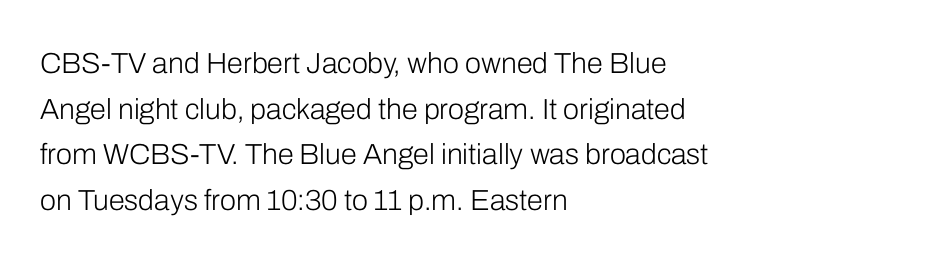
{"serif": "no", "italic": "no", "bold": "no", "weight": "light", "width": "normal", "stroke_contrast": "low", "x_height": "medium", "monospaced": "no", "underline": "no", "align": "left", "line_spacing": "normal", "line_spacing_ratio": 1.57, "letter_spacing": "normal", "letter_spacing_em": 0.0, "glyph_px": 29}
